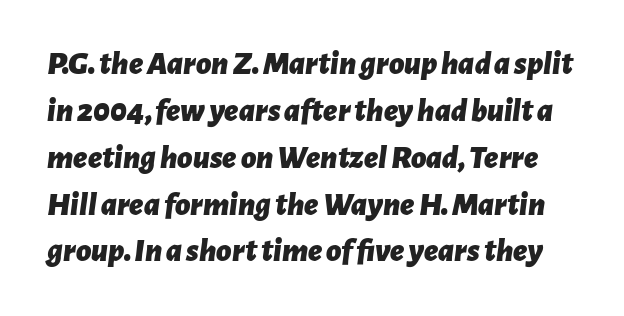
The image shows 33 px bold type, italic (leaning right); set normal line spacing (1.42x), normal letter spacing, not underlined; low stroke contrast and a medium x-height.
